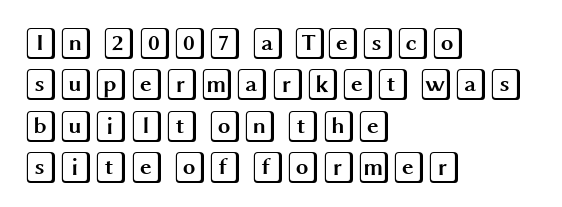
The words here are not underlined. There is no visible air inserted between adjacent glyphs. Interline gaps are of average width in this sample. These lines stack with their left ends in a neat column. Unlike italic type, these characters show no tilt at all.
